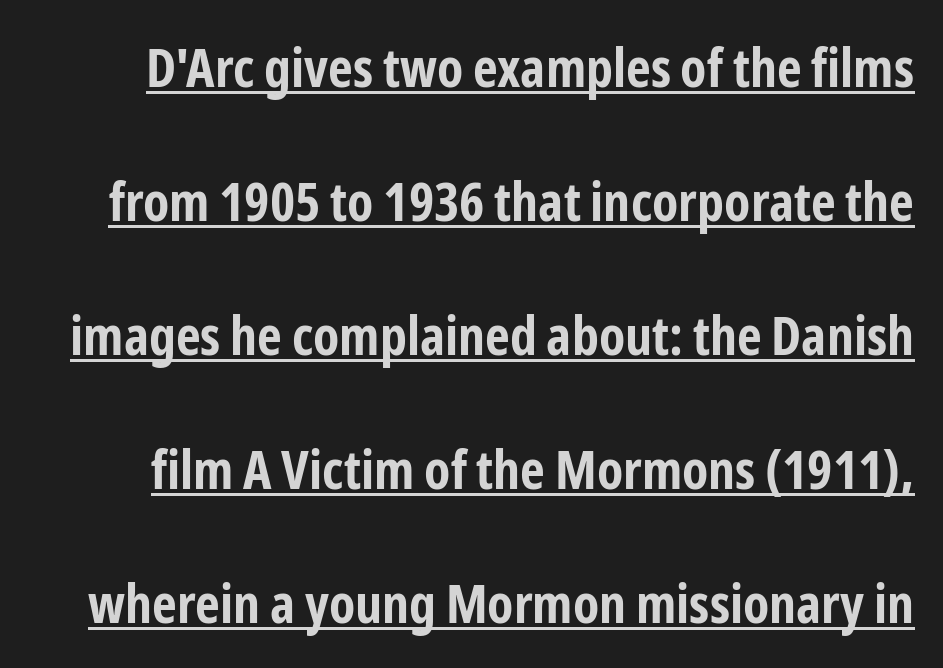
This sample uses plain, unmodified letter spacing. The words here are underlined. It's the straight-up-and-down kind of type. Regarding leading, the lines here are spaced well apart.
